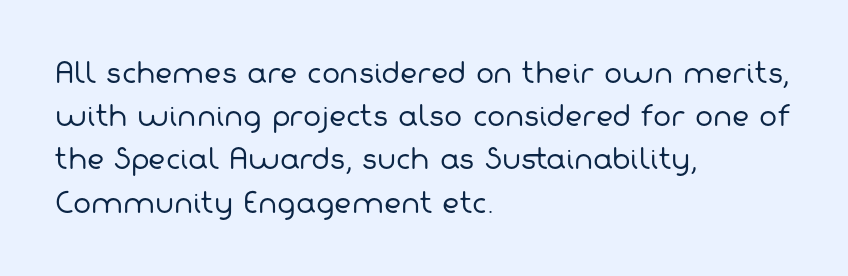
Vertical spacing — default. Observe the ordinary spacing: letters are neighbours, not strangers. Stems here are at most as thick as an everyday book face. The strip under each line holds only bare page. The setting favours the left margin, as ordinary paragraphs usually do.
